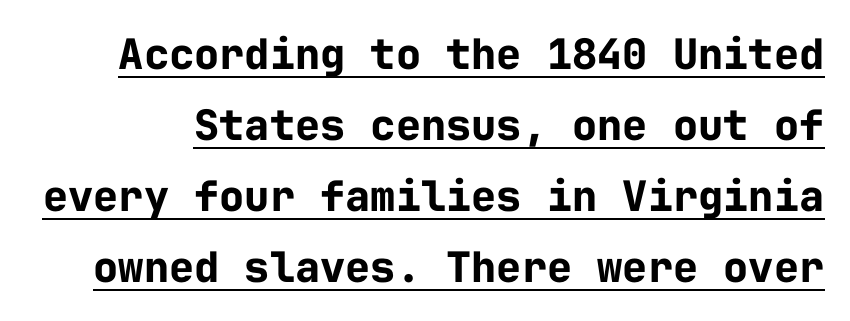
Q: Is the text bold? A: Yes.
Q: Is the text italic (slanted)? A: No, it is upright.
Q: Is the typeface a serif or a sans-serif typeface? A: Sans-serif.
Q: Is the text underlined? A: Yes.
Q: Is the spacing between letters normal or unusually wide? A: Normal.
Q: Is the spacing between lines tight, normal or loose? A: Normal.
Q: Width (condensed, normal, or wide)? A: Normal.
Q: Stroke contrast? A: Low.
Q: x-height? A: Medium.
Q: Monospaced? A: Yes.
